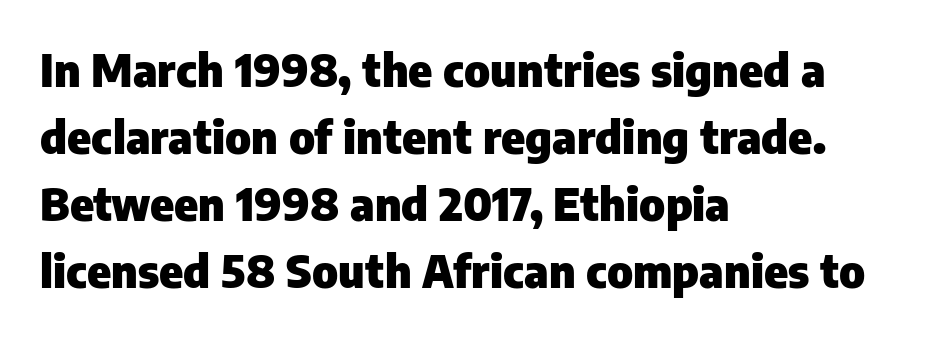
Q: Is the text bold? A: Yes.
Q: Is the text italic (slanted)? A: No, it is upright.
Q: Is the typeface a serif or a sans-serif typeface? A: Sans-serif.
Q: Is the text underlined? A: No.
Q: How is the paragraph aligned? A: Left-aligned.
Q: Is the spacing between letters normal or unusually wide? A: Normal.
Q: Is the spacing between lines tight, normal or loose? A: Normal.
Q: Width (condensed, normal, or wide)? A: Normal.
Q: Stroke contrast? A: Low.
Q: x-height? A: Medium.
Q: Monospaced? A: No.
